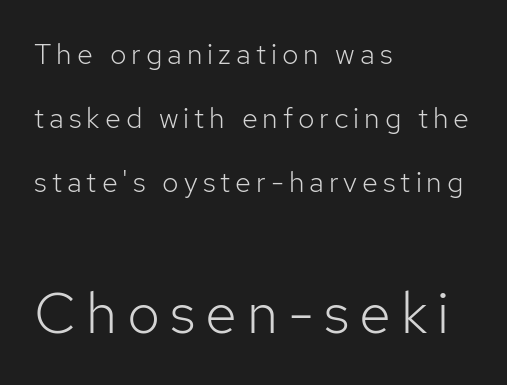
Q: Is the text bold? A: No.
Q: Is the text italic (slanted)? A: No, it is upright.
Q: Is the typeface a serif or a sans-serif typeface? A: Sans-serif.
Q: Is the text underlined? A: No.
Q: How is the paragraph aligned? A: Left-aligned.
Q: Is the spacing between lines tight, normal or loose? A: Loose.
Q: Which block of text is set in a larger size, the first (top) or the second (bottom)? A: The second (bottom) one.
Q: Width (condensed, normal, or wide)? A: Normal.
Q: Stroke contrast? A: Low.
Q: x-height? A: Medium.
Q: Monospaced? A: No.
